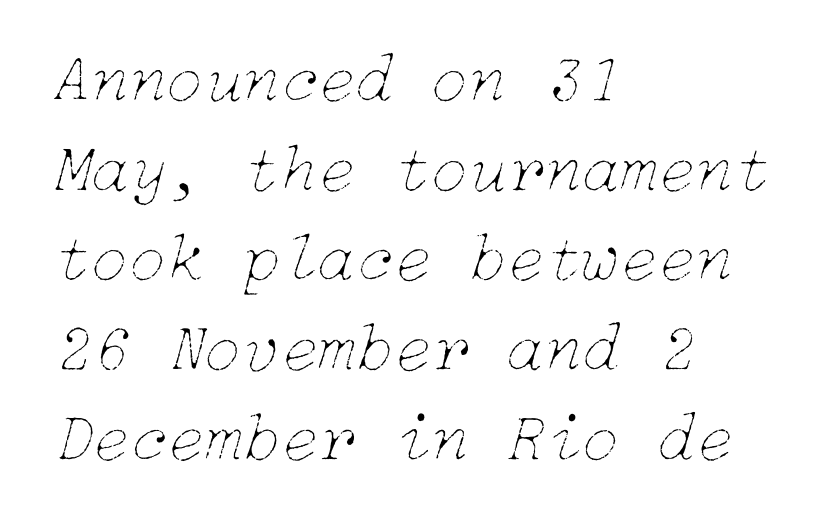
The font is comparable to plain body text, perhaps lighter. All the whitespace from short lines collects on the right. Bare-footed words on every line. In terms of posture, this sample is oblique. Reading down the column, the eye jumps a familiar distance to each next line. The horizontal fit of the characters is conventional and even.
